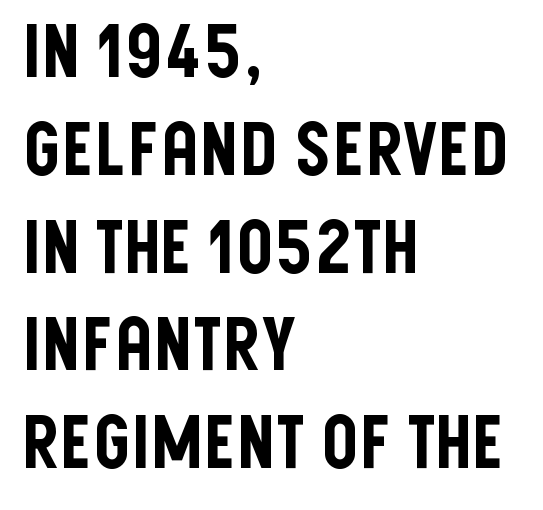
{"serif": "no", "italic": "no", "width": "condensed", "stroke_contrast": "low", "x_height": "large", "monospaced": "no", "underline": "no", "align": "left", "line_spacing": "normal", "line_spacing_ratio": 1.34, "letter_spacing": "normal", "letter_spacing_em": 0.0, "glyph_px": 73}
